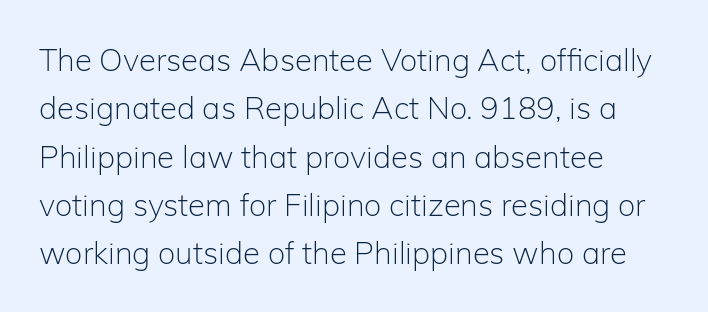
Does the lettering tilt? It doesn't — this is upright. Underlining? Definitely not there. There is no visible air inserted between adjacent glyphs. The lines sit at an ordinary, default distance from one another. Typeset ragged right — the left edge is the straight one. Do the characters align in a grid? No, the font is proportional.
